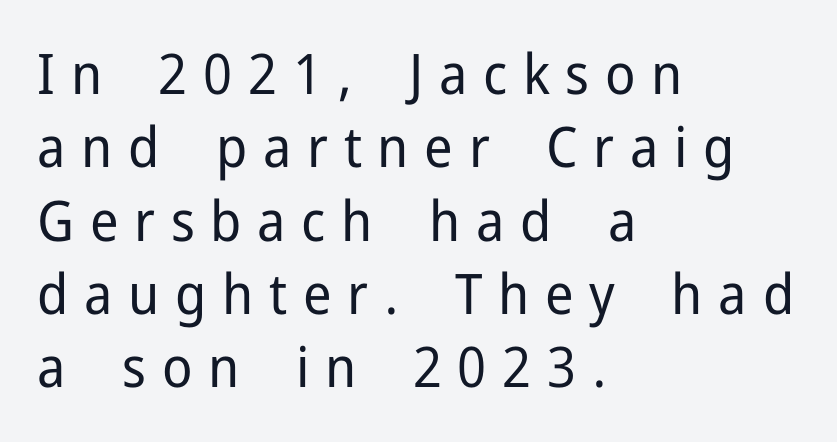
{"serif": "no", "italic": "no", "bold": "no", "weight": "regular", "width": "normal", "stroke_contrast": "low", "x_height": "medium", "monospaced": "no", "underline": "no", "align": "left", "line_spacing": "normal", "line_spacing_ratio": 1.31, "letter_spacing": "wide", "letter_spacing_em": 0.28, "glyph_px": 56}
